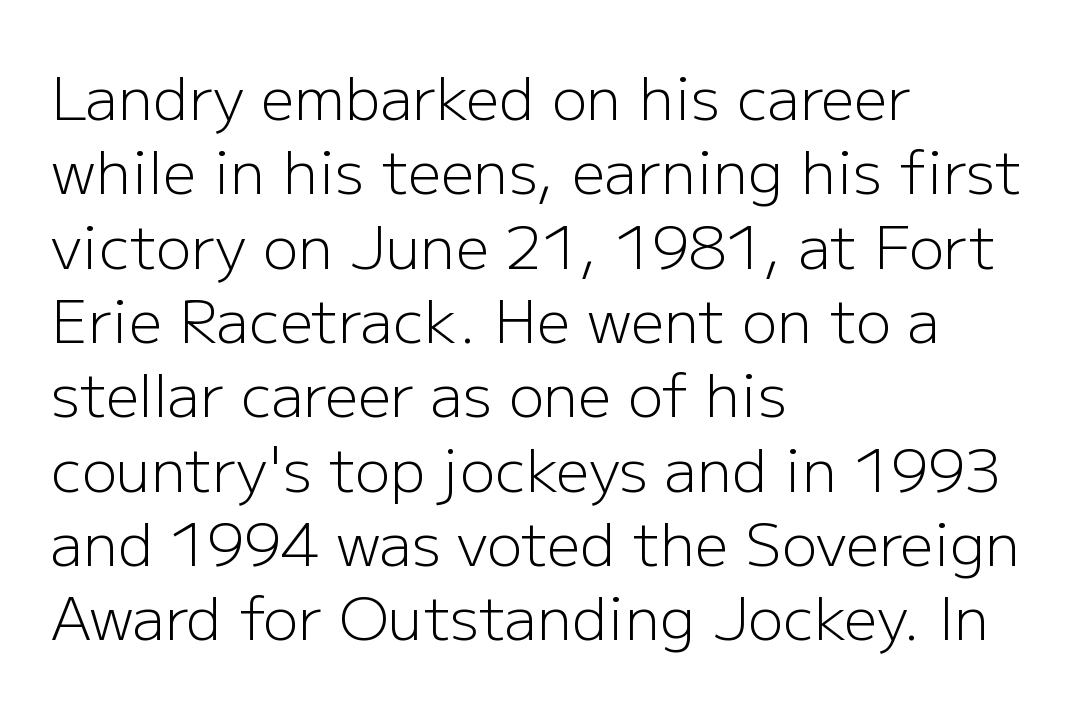
{"serif": "no", "italic": "no", "bold": "no", "weight": "light", "width": "normal", "stroke_contrast": "low", "x_height": "medium", "monospaced": "no", "underline": "no", "align": "left", "line_spacing": "normal", "line_spacing_ratio": 1.26, "letter_spacing": "normal", "letter_spacing_em": 0.0, "glyph_px": 59}
